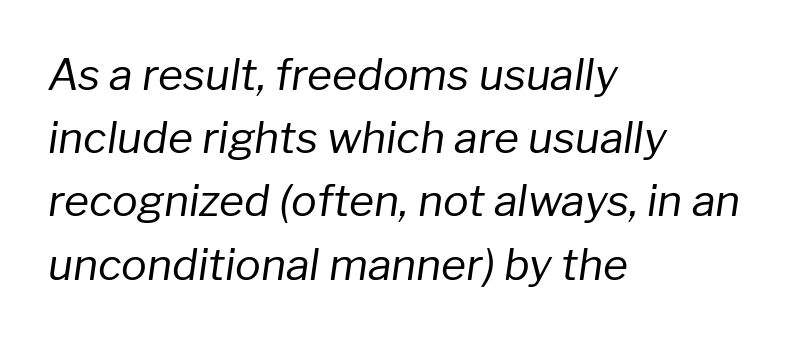
Q: Is the text bold? A: No.
Q: Is the text italic (slanted)? A: Yes, it leans right by about 8 degrees.
Q: Is the text underlined? A: No.
Q: How is the paragraph aligned? A: Left-aligned.
Q: Is the spacing between letters normal or unusually wide? A: Normal.
Q: Is the spacing between lines tight, normal or loose? A: Normal.
Q: Width (condensed, normal, or wide)? A: Normal.
Q: Stroke contrast? A: Low.
Q: x-height? A: Medium.
Q: Monospaced? A: No.
